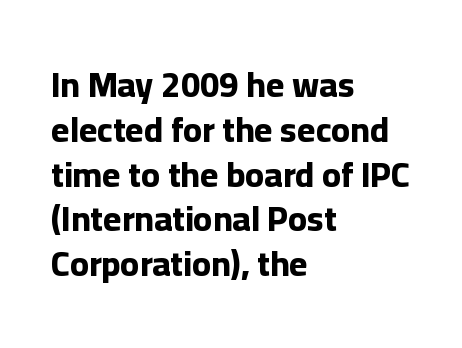
{"serif": "no", "italic": "no", "bold": "yes", "weight": "bold", "width": "normal", "stroke_contrast": "low", "x_height": "medium", "monospaced": "no", "underline": "no", "align": "left", "line_spacing": "normal", "line_spacing_ratio": 1.28, "letter_spacing": "normal", "letter_spacing_em": 0.0, "glyph_px": 35}
